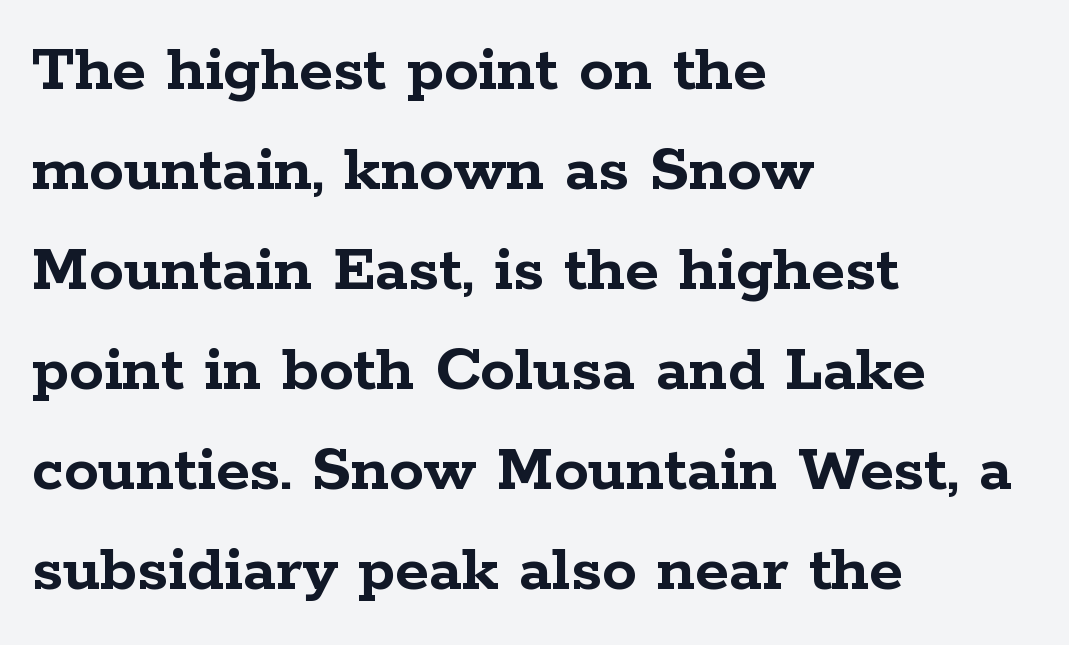
{"serif": "yes", "italic": "no", "bold": "yes", "weight": "semibold", "width": "wide", "stroke_contrast": "low", "x_height": "medium", "monospaced": "no", "underline": "no", "align": "left", "line_spacing": "normal", "line_spacing_ratio": 1.45, "letter_spacing": "normal", "letter_spacing_em": 0.0, "glyph_px": 69}
